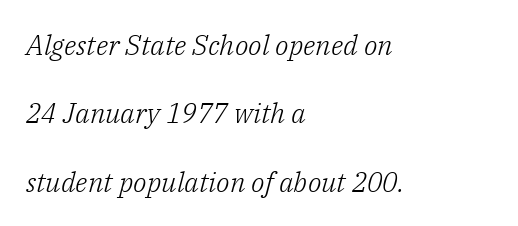
Q: Is the text bold? A: No.
Q: Is the text italic (slanted)? A: Yes, it leans right by about 14 degrees.
Q: Is the typeface a serif or a sans-serif typeface? A: Serif.
Q: Is the text underlined? A: No.
Q: How is the paragraph aligned? A: Left-aligned.
Q: Is the spacing between letters normal or unusually wide? A: Normal.
Q: Is the spacing between lines tight, normal or loose? A: Loose.
Q: Width (condensed, normal, or wide)? A: Normal.
Q: Stroke contrast? A: Low.
Q: x-height? A: Medium.
Q: Monospaced? A: No.
